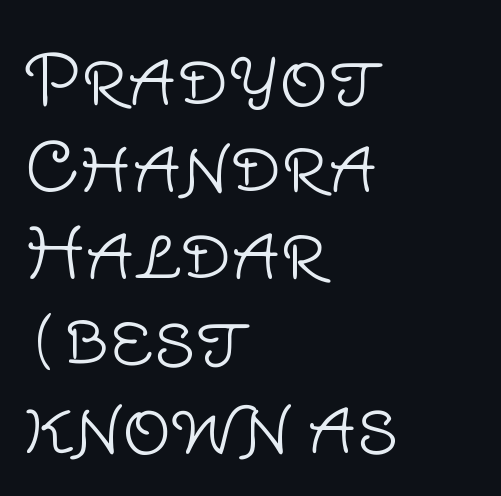
Has an underline been added? It has not. Here the designer chose a conventional face with non-uniform glyph widths. A student would call this left alignment; a typographer would say flush left, rag right. Summary of vertical rhythm: regular, with standard interline spacing. Stem width sits at or under what a default text font uses.
